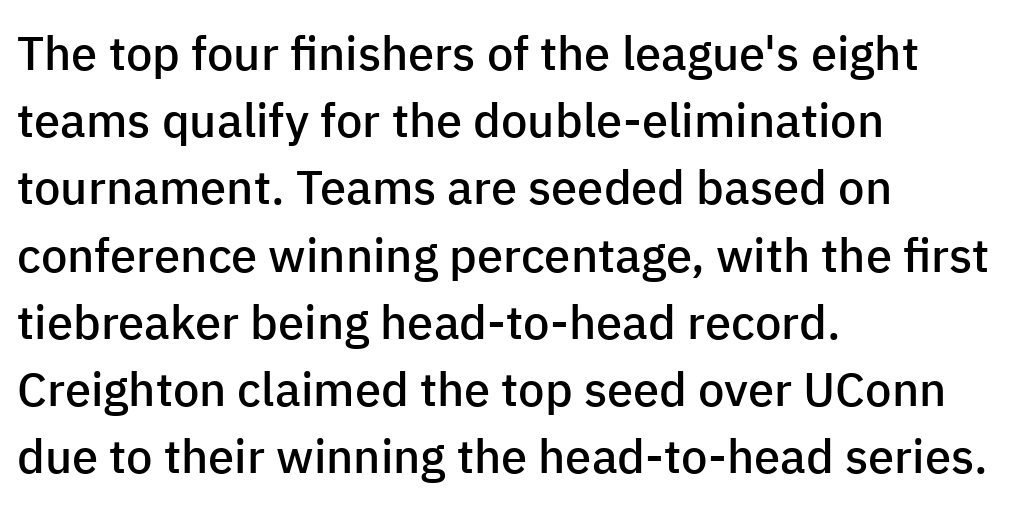
Beneath every word, the page is bare. These lines carry some extra weight — a demibold, not a full bold. In terms of letterspacing, this is plain default setting. What kind of face is this? One without serifs — a sans.
